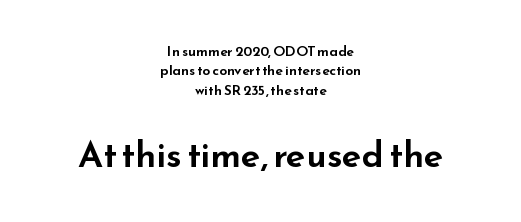
{"serif": "no", "italic": "no", "width": "wide", "stroke_contrast": "low", "x_height": "small", "monospaced": "no", "underline": "no", "align": "center", "line_spacing": "normal", "line_spacing_ratio": 1.38, "letter_spacing": "normal", "letter_spacing_em": 0.0, "larger_block": "second", "size_ratio": 2.57, "glyph_px": 36}
